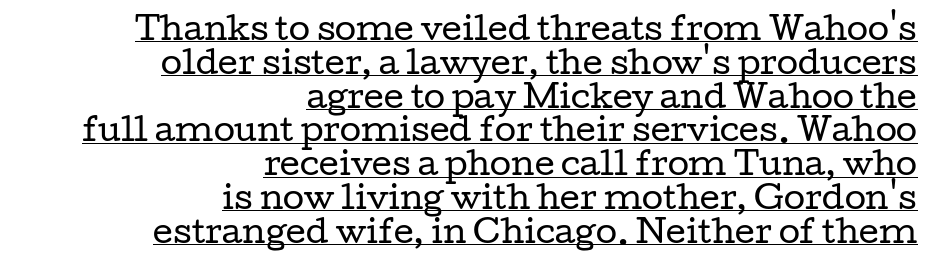
Q: Is the text bold? A: No.
Q: Is the text italic (slanted)? A: No, it is upright.
Q: Is the typeface a serif or a sans-serif typeface? A: Serif.
Q: Is the text underlined? A: Yes.
Q: How is the paragraph aligned? A: Right-aligned.
Q: Is the spacing between letters normal or unusually wide? A: Normal.
Q: Is the spacing between lines tight, normal or loose? A: Tight.
Q: Width (condensed, normal, or wide)? A: Wide.
Q: Stroke contrast? A: Low.
Q: x-height? A: Medium.
Q: Monospaced? A: No.
